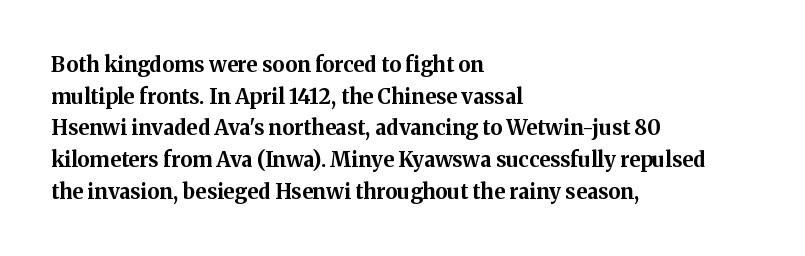
{"italic": "no", "bold": "yes", "underline": "no", "align": "left", "line_spacing": "normal", "line_spacing_ratio": 1.51, "letter_spacing": "normal", "letter_spacing_em": 0.0, "glyph_px": 21}
